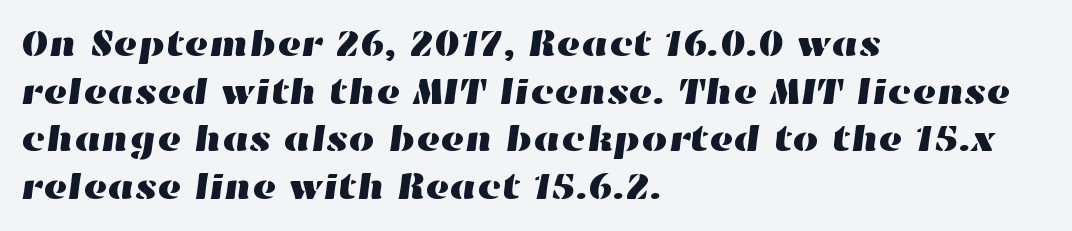
Characters follow at the spacing the type designer built in. Horizontal alignment here is leftward, the default for most running prose. Has an underline been added? It has not. These lines sit exactly where default settings would place them. A typesetter would call this proportional, since set widths differ per character.
